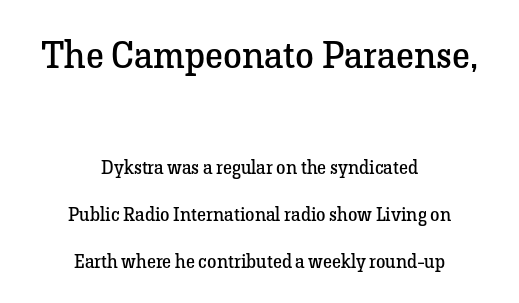
The image shows 38 px regular-weight serif type, upright; set centered, loose line spacing (2.48x), normal letter spacing, not underlined; the first (top) block is 2.0x larger; low stroke contrast and a medium x-height.
